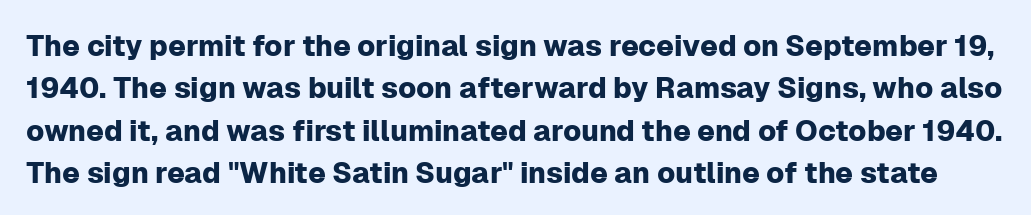
The face used here is a sans, in the tradition of grotesques and geometrics. Only glyphs here, with clear space below each row. Here the glyphs are tracked normally, forming tight word shapes. Horizontal bands of white between lines are of average thickness. The lettering stays uniformly vertical, giving the passage a roman look. Character widths vary here, with narrow letters taking less room than wide ones.
